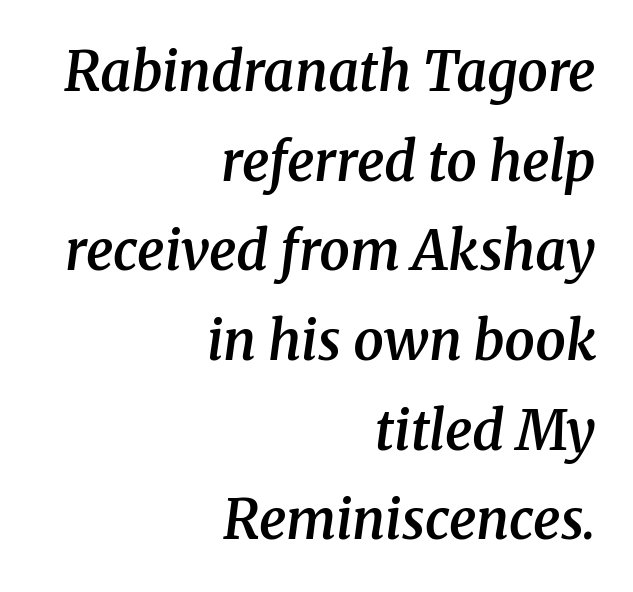
Q: Is the text bold? A: Semi-bold.
Q: Is the text italic (slanted)? A: Yes, it leans right by about 8 degrees.
Q: Is the typeface a serif or a sans-serif typeface? A: Serif.
Q: Is the text underlined? A: No.
Q: How is the paragraph aligned? A: Right-aligned.
Q: Is the spacing between letters normal or unusually wide? A: Normal.
Q: Is the spacing between lines tight, normal or loose? A: Normal.
Q: Width (condensed, normal, or wide)? A: Normal.
Q: Stroke contrast? A: Medium.
Q: x-height? A: Medium.
Q: Monospaced? A: No.
